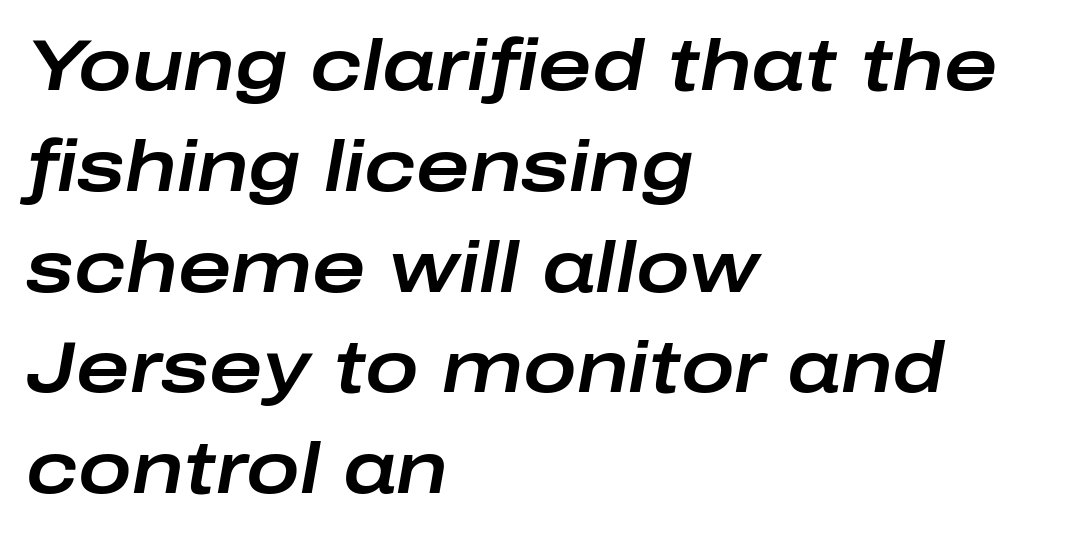
The image shows 72 px wide type, italic (leaning right); set left-aligned, normal line spacing (1.4x), normal letter spacing, not underlined; low stroke contrast and a medium x-height.
